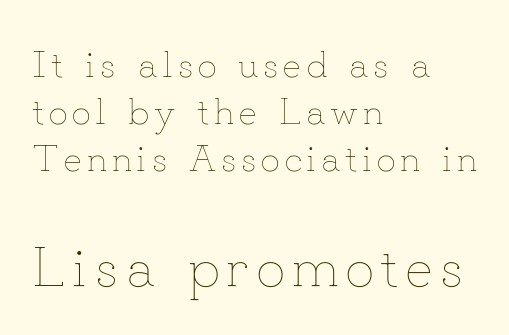
Q: Is the text bold? A: No.
Q: Is the text italic (slanted)? A: No, it is upright.
Q: Is the text underlined? A: No.
Q: How is the paragraph aligned? A: Left-aligned.
Q: Which block of text is set in a larger size, the first (top) or the second (bottom)? A: The second (bottom) one.
Q: Width (condensed, normal, or wide)? A: Normal.
Q: Stroke contrast? A: Low.
Q: x-height? A: Small.
Q: Monospaced? A: No.
